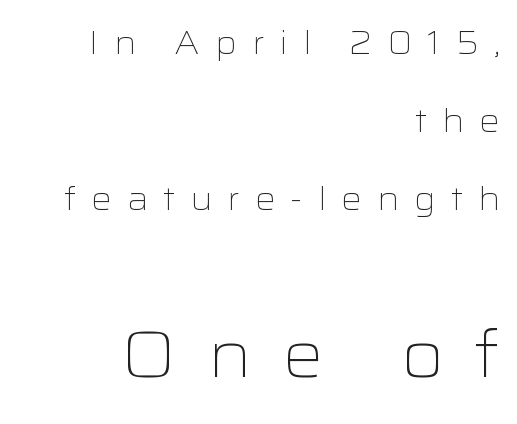
The image shows 65 px light, wide sans-serif type, upright; set right-aligned, loose line spacing (2.44x), unusually wide letter spacing (+0.47 em), not underlined; the second (bottom) block is 2.03x larger; low stroke contrast and a medium x-height.
